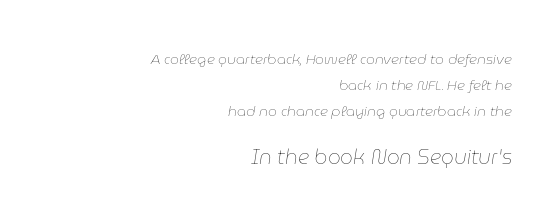
{"italic": "yes", "lean": "right", "slant_degrees": 9, "bold": "no", "underline": "no", "align": "right", "line_spacing_ratio": 1.85, "letter_spacing": "normal", "letter_spacing_em": 0.0, "larger_block": "second", "size_ratio": 1.43, "glyph_px": 20}
